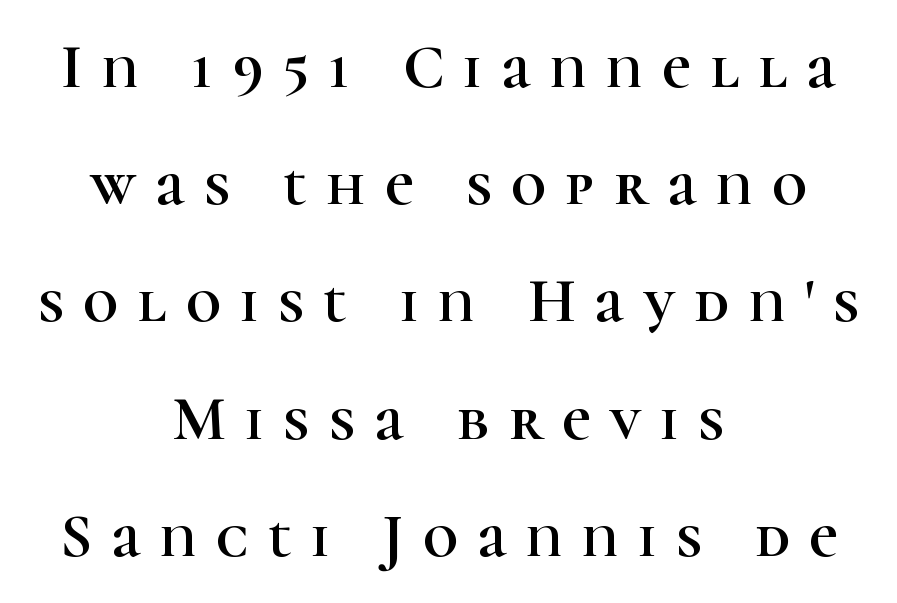
Q: Is the text italic (slanted)? A: No, it is upright.
Q: Is the typeface a serif or a sans-serif typeface? A: Serif.
Q: Is the text underlined? A: No.
Q: How is the paragraph aligned? A: Centered.
Q: Is the spacing between letters normal or unusually wide? A: Unusually wide.
Q: Width (condensed, normal, or wide)? A: Normal.
Q: Stroke contrast? A: High.
Q: x-height? A: Medium.
Q: Monospaced? A: No.
